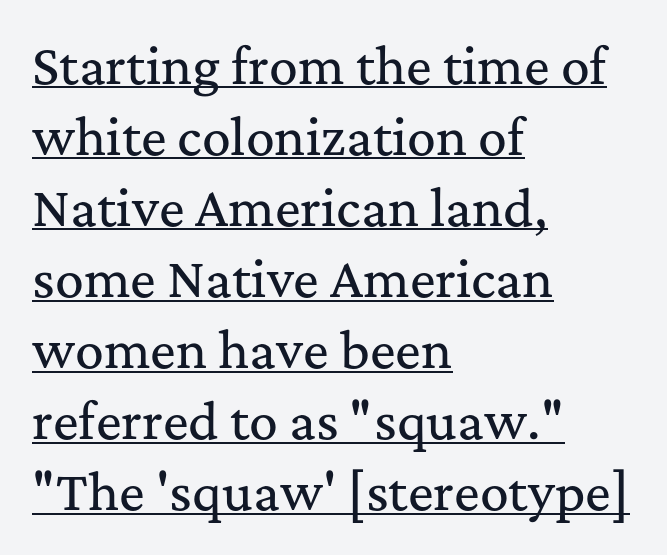
The letters stand upright; this is a roman face. Looks like someone drew a line under every word here. The gaps between neighbouring characters are ordinary and unremarkable. Leading matches the norm, producing a regular column. You could not count columns in this text — the font is proportionally spaced. The paragraph shown leans on its left margin.
